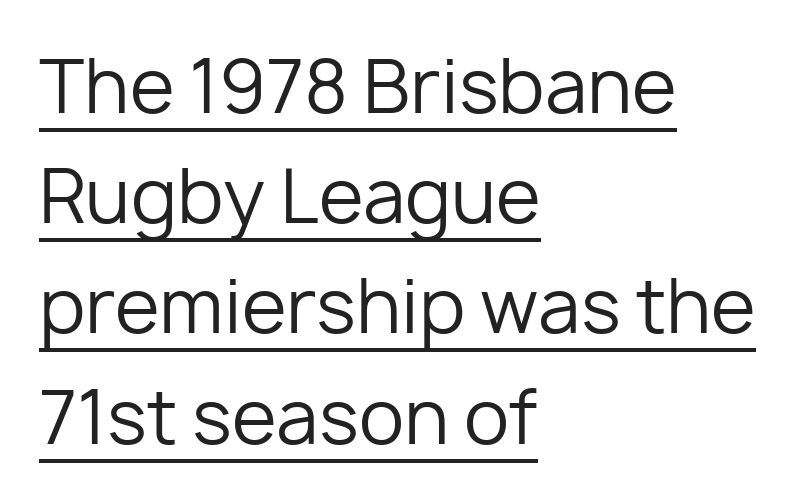
{"serif": "no", "italic": "no", "bold": "no", "weight": "regular", "width": "normal", "stroke_contrast": "low", "x_height": "medium", "monospaced": "no", "underline": "yes", "align": "left", "line_spacing": "normal", "line_spacing_ratio": 1.51, "letter_spacing": "normal", "letter_spacing_em": 0.0, "glyph_px": 73}
